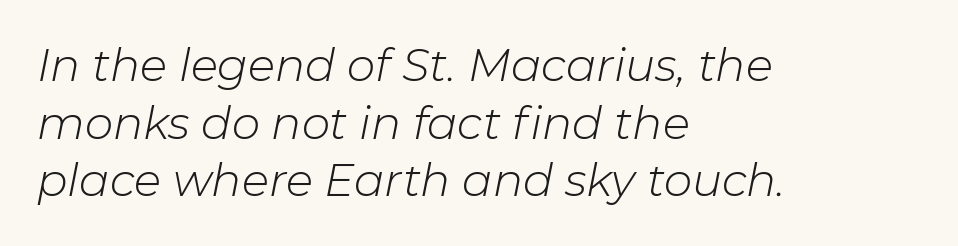
{"italic": "yes", "lean": "right", "slant_degrees": 11, "bold": "no", "weight": "light", "width": "normal", "stroke_contrast": "low", "x_height": "medium", "monospaced": "no", "underline": "no", "align": "left", "line_spacing": "normal", "line_spacing_ratio": 1.28, "letter_spacing": "normal", "letter_spacing_em": 0.0, "glyph_px": 45}
